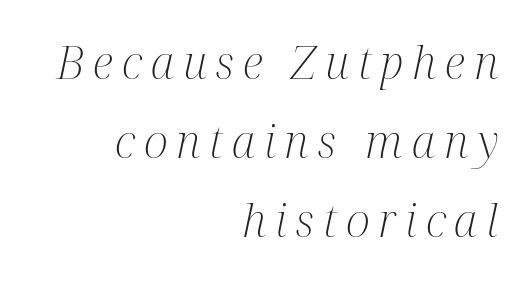
{"serif": "yes", "italic": "yes", "lean": "right", "slant_degrees": 12, "bold": "no", "weight": "light", "width": "condensed", "stroke_contrast": "medium", "x_height": "medium", "monospaced": "no", "underline": "no", "align": "right", "line_spacing_ratio": 1.72, "glyph_px": 46}
